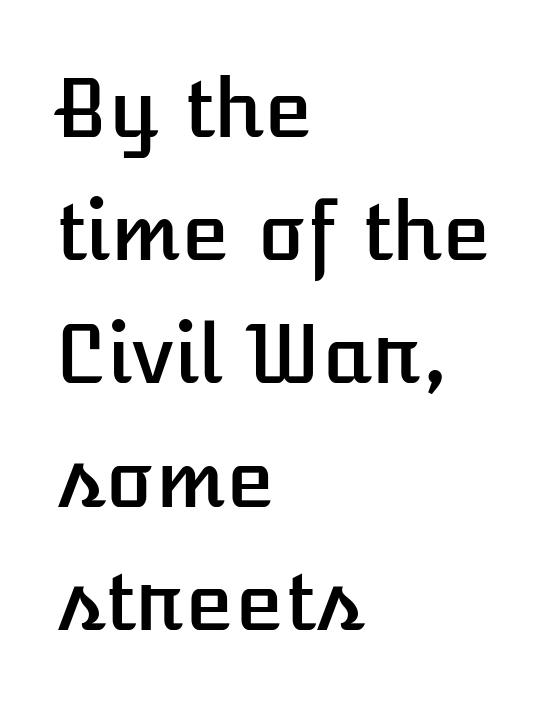
{"italic": "no", "width": "normal", "stroke_contrast": "low", "x_height": "medium", "monospaced": "no", "underline": "no", "align": "left", "line_spacing": "normal", "line_spacing_ratio": 1.54, "letter_spacing": "normal", "letter_spacing_em": 0.0, "glyph_px": 80}
